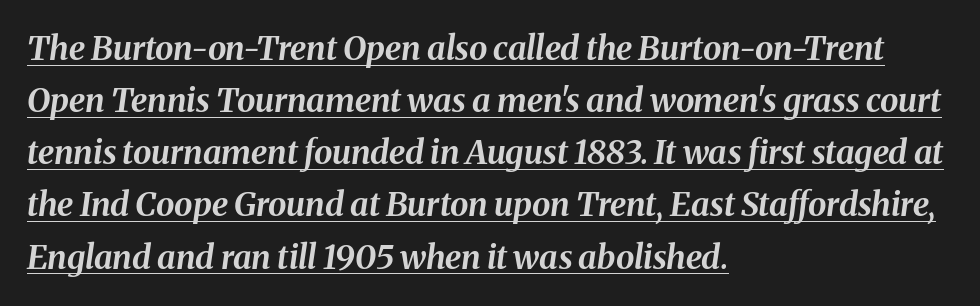
These characters rest on top of a visible drawn line. There's an unmistakable incline to the writing here. A typesetter would call this proportional, since set widths differ per character. You'd pick this weight for a headline — it's a proper bold.
